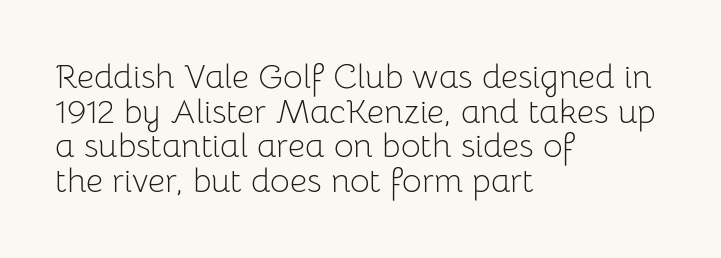
How are the letters spaced? Ordinarily, with no added tracking. The space beneath each line is pristine and unruled. The font is comparable to plain body text, perhaps lighter. The letters stand upright; this is a roman face. The passage shown is typed in a proportional face where columns would drift. Reading down the block, your eye returns to a fixed left position each line.
